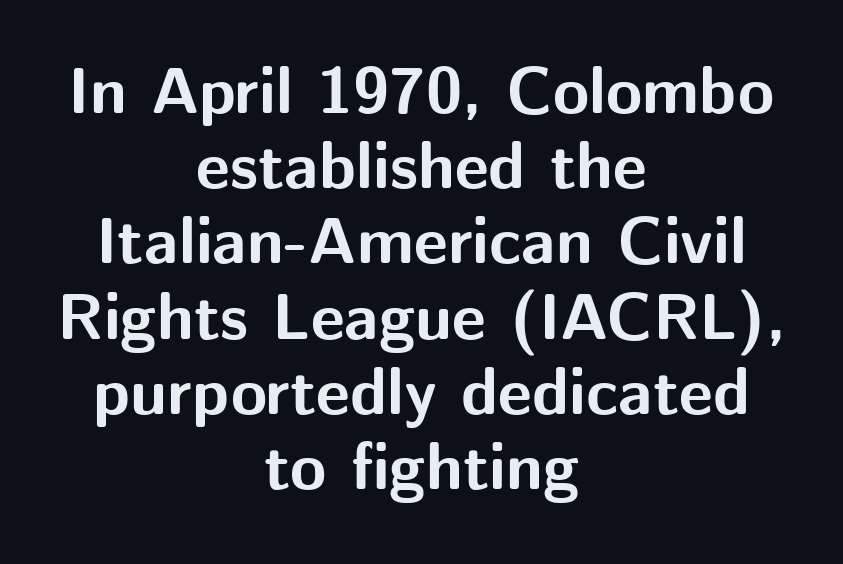
One-word summary of the alignment: center. Proportional: the letters do not fall into vertical columns. The rendering uses a small line-height, squeezing the rows. Is the letter spacing exaggerated? No — it looks like the ordinary default. No feet cap the strokes, marking this as sans-serif type. Thick stems and heavy bowls — unmistakably bold.
